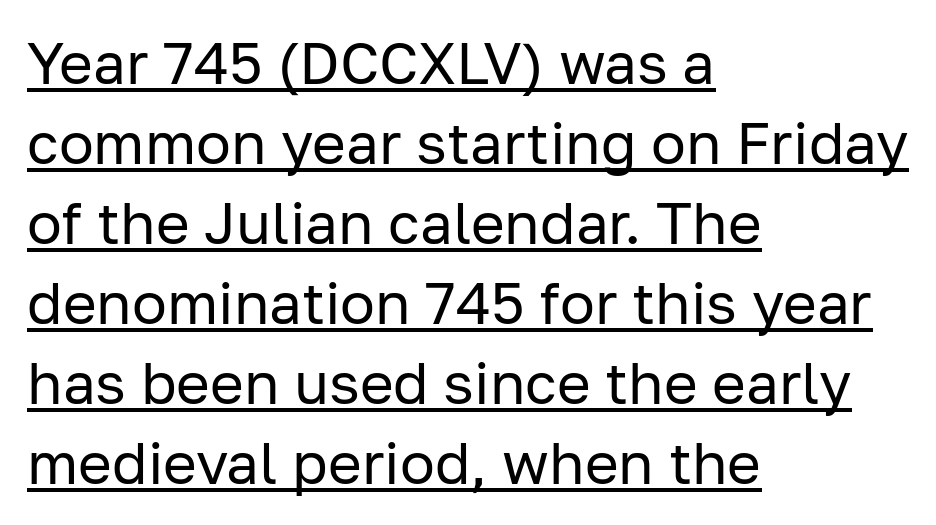
The image shows 58 px regular-weight sans-serif type, upright; set left-aligned, normal line spacing (1.38x), normal letter spacing, underlined; low stroke contrast and a medium x-height.
